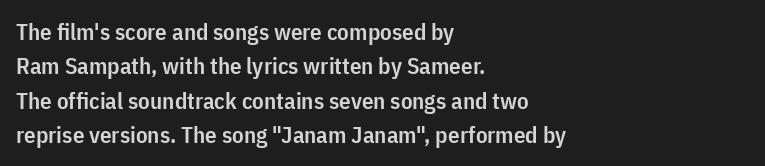
The image shows 23 px text type, upright; set left-aligned, normal line spacing (1.49x), normal letter spacing, not underlined.
